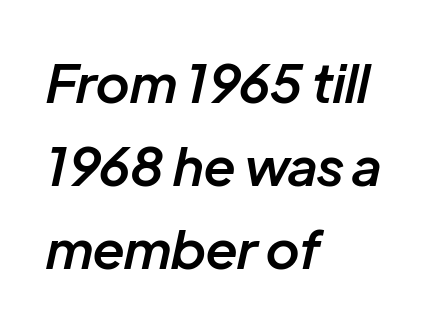
Q: Is the text bold? A: Semi-bold.
Q: Is the text italic (slanted)? A: Yes, it leans right by about 12 degrees.
Q: Is the text underlined? A: No.
Q: How is the paragraph aligned? A: Left-aligned.
Q: Is the spacing between letters normal or unusually wide? A: Normal.
Q: Is the spacing between lines tight, normal or loose? A: Normal.
Q: Width (condensed, normal, or wide)? A: Normal.
Q: Stroke contrast? A: Low.
Q: x-height? A: Medium.
Q: Monospaced? A: No.
